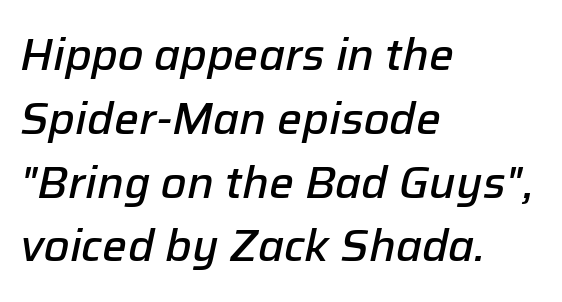
The image shows 44 px semibold type, italic (leaning right); set left-aligned, normal line spacing (1.45x), normal letter spacing, not underlined; low stroke contrast and a medium x-height.
